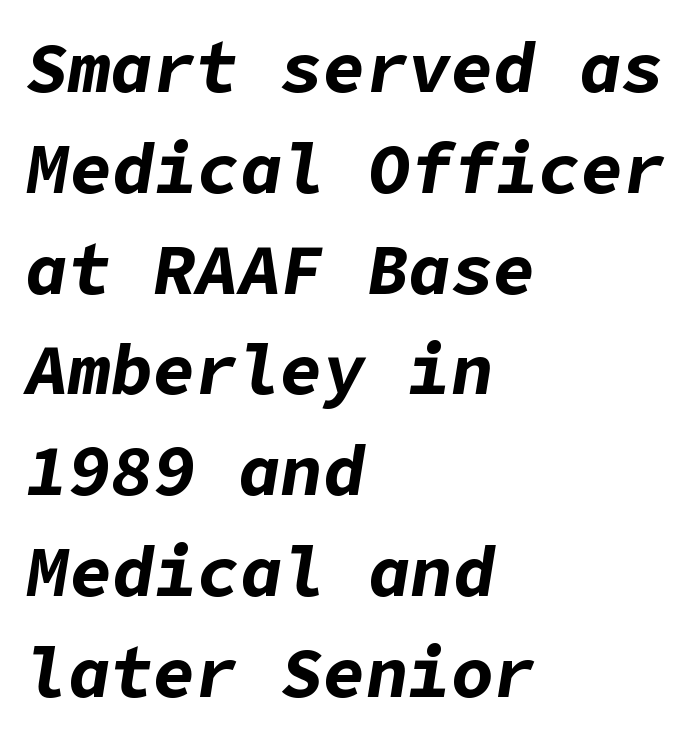
The image shows 71 px bold type, italic (leaning right); set left-aligned, normal line spacing (1.42x), normal letter spacing, not underlined; low stroke contrast and a medium x-height.
